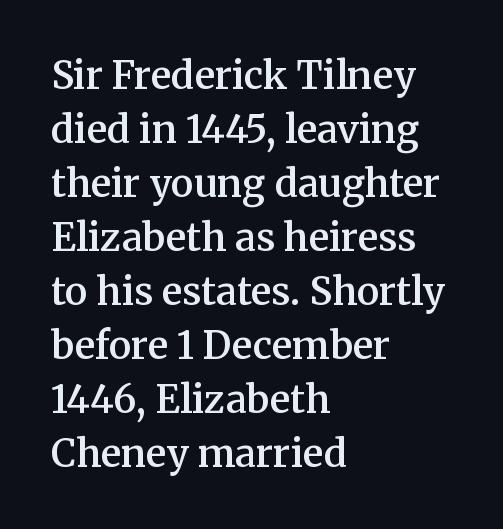
The image shows 38 px semibold serif type, upright; set left-aligned, normal line spacing (1.42x), normal letter spacing, not underlined; medium stroke contrast and a medium x-height.
